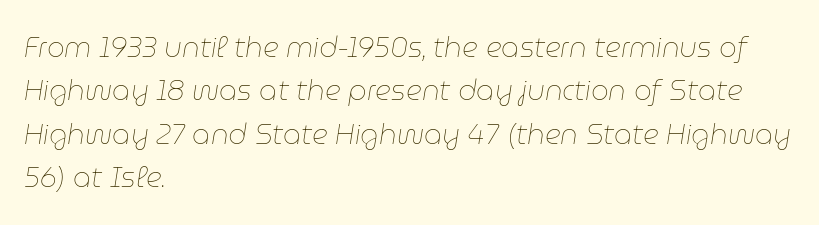
Q: Is the text bold? A: No.
Q: Is the text italic (slanted)? A: Yes, it leans right by about 9 degrees.
Q: Is the text underlined? A: No.
Q: How is the paragraph aligned? A: Left-aligned.
Q: Is the spacing between letters normal or unusually wide? A: Normal.
Q: Is the spacing between lines tight, normal or loose? A: Normal.
Q: Width (condensed, normal, or wide)? A: Normal.
Q: Stroke contrast? A: Low.
Q: x-height? A: Medium.
Q: Monospaced? A: No.
